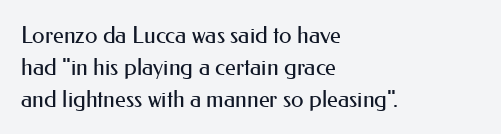
Caption: standard tracking, unaltered. Does the leading feel generous? No, just average. The lines are quadded left. Check the space under the baseline: it is left empty.
